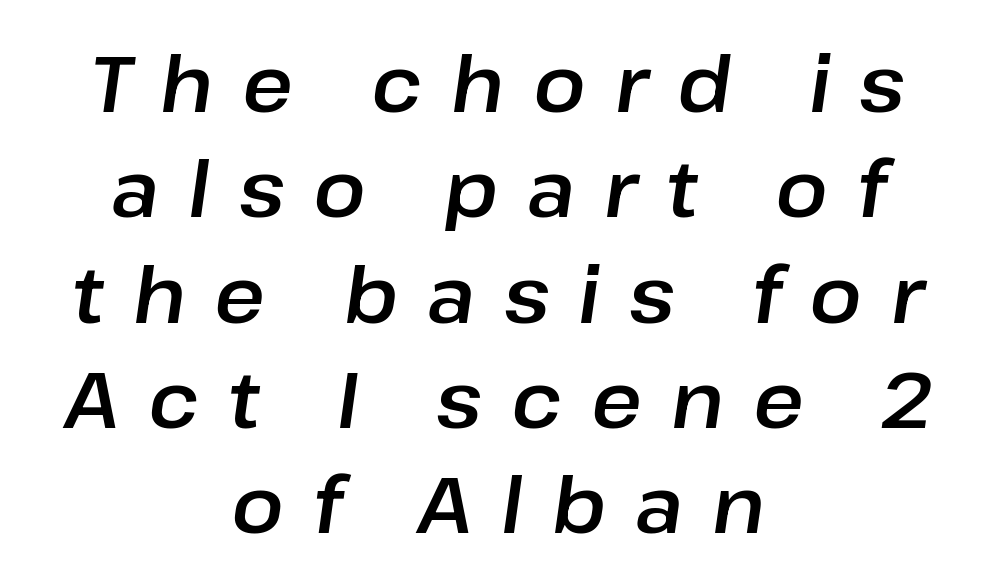
Q: Is the text italic (slanted)? A: Yes, it leans right by about 8 degrees.
Q: Is the text underlined? A: No.
Q: How is the paragraph aligned? A: Centered.
Q: Is the spacing between letters normal or unusually wide? A: Unusually wide.
Q: Is the spacing between lines tight, normal or loose? A: Normal.
Q: Width (condensed, normal, or wide)? A: Normal.
Q: Stroke contrast? A: Low.
Q: x-height? A: Medium.
Q: Monospaced? A: No.
